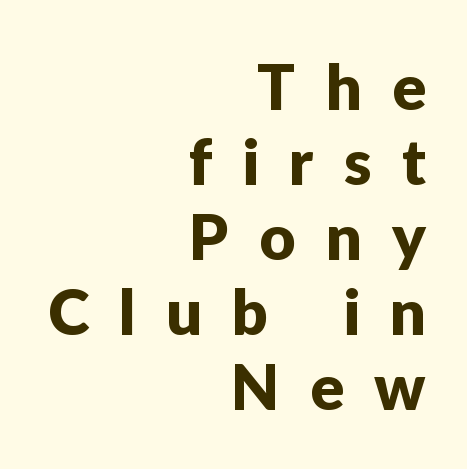
The image shows 63 px sans-serif type, upright; set right-aligned, line spacing 1.19x, unusually wide letter spacing (+0.48 em), not underlined; low stroke contrast and a medium x-height.
